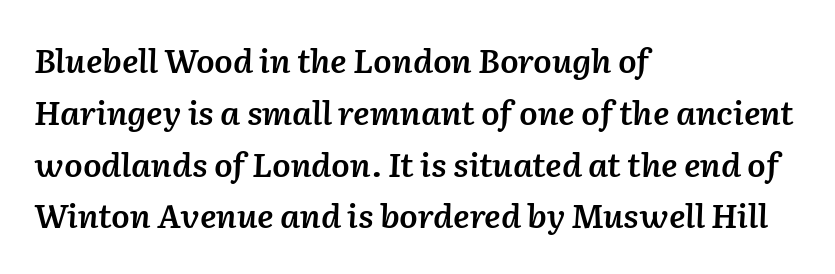
The gaps between neighbouring characters are ordinary and unremarkable. The passage is arranged the way most books set body copy — flush left. Quick note: italic. The rendering uses a moderate line-height, typical for paragraphs.
